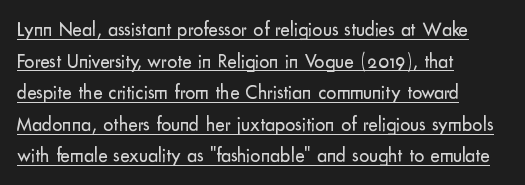
The image shows 20 px text type, upright; set left-aligned, normal line spacing (1.58x), normal letter spacing, underlined.
